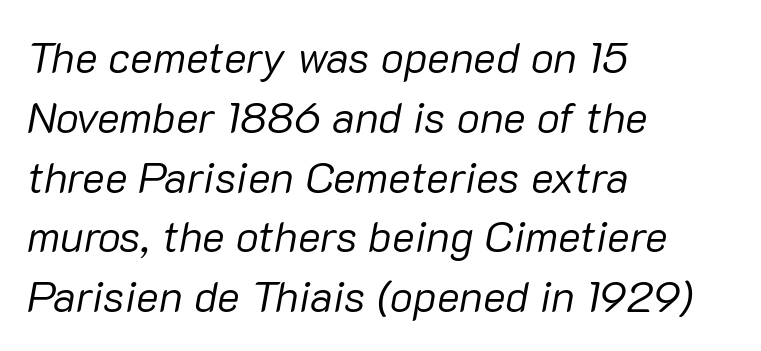
Reading down the column, the eye jumps a familiar distance to each next line. Is the letter spacing exaggerated? No — it looks like the ordinary default. Spacing verdict: proportional, widths tailored to each character. Every character sits at an angle, as italics do. Think standard paragraph weight, or any step lighter than that. Any mark beneath the type? The region is blank.
